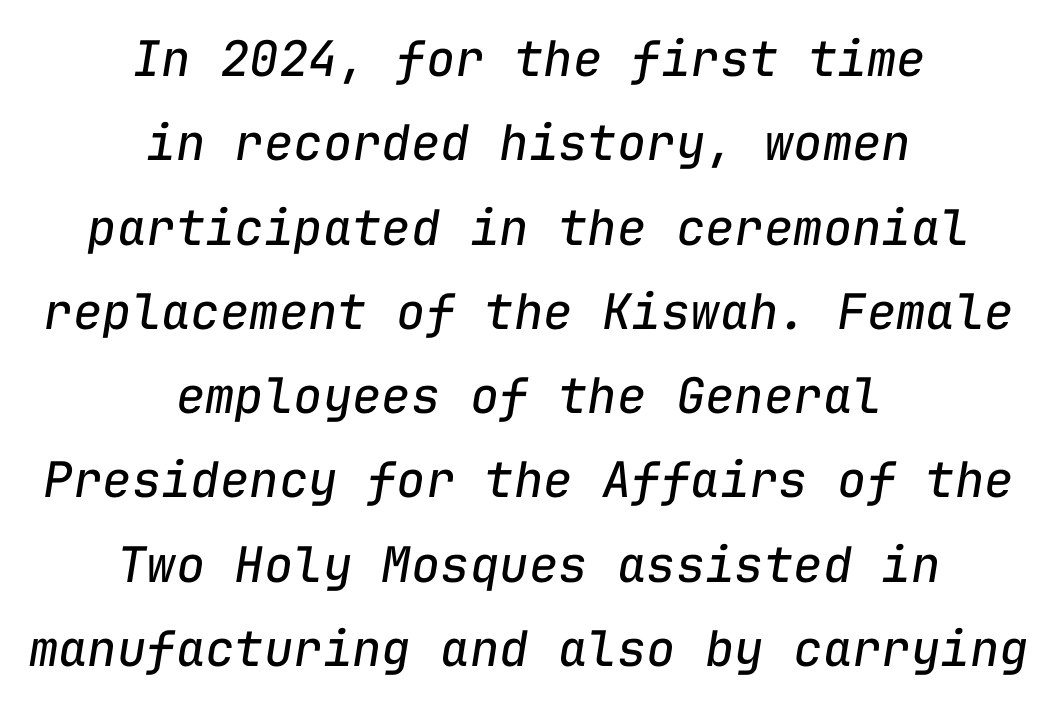
{"italic": "yes", "lean": "right", "slant_degrees": 9, "bold": "no", "weight": "regular", "width": "normal", "stroke_contrast": "low", "x_height": "medium", "monospaced": "yes", "underline": "no", "align": "center", "line_spacing_ratio": 1.72, "letter_spacing": "normal", "letter_spacing_em": 0.0, "glyph_px": 49}
